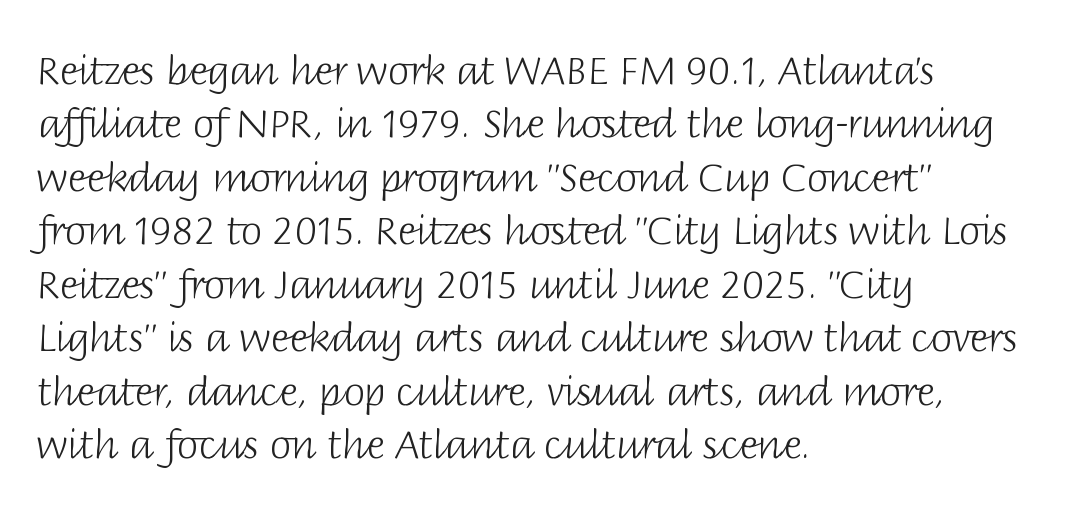
Q: Is the text bold? A: No.
Q: Is the text italic (slanted)? A: No, it is upright.
Q: Is the typeface a serif or a sans-serif typeface? A: Sans-serif.
Q: Is the text underlined? A: No.
Q: How is the paragraph aligned? A: Left-aligned.
Q: Is the spacing between letters normal or unusually wide? A: Normal.
Q: Is the spacing between lines tight, normal or loose? A: Normal.
Q: Width (condensed, normal, or wide)? A: Normal.
Q: Stroke contrast? A: Low.
Q: x-height? A: Large.
Q: Monospaced? A: No.
